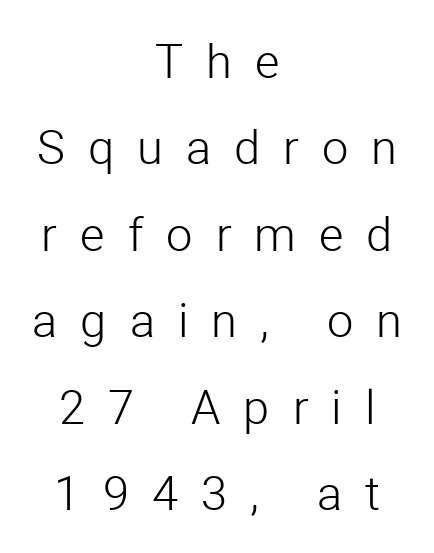
{"serif": "no", "italic": "no", "bold": "no", "weight": "light", "width": "normal", "stroke_contrast": "low", "x_height": "medium", "monospaced": "no", "underline": "no", "align": "center", "line_spacing_ratio": 1.84, "letter_spacing": "wide", "letter_spacing_em": 0.49, "glyph_px": 47}
